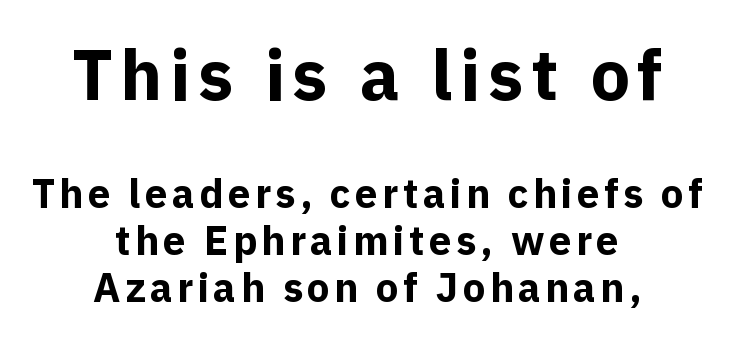
{"serif": "no", "italic": "no", "bold": "yes", "weight": "bold", "width": "normal", "x_height": "medium", "monospaced": "no", "underline": "no", "align": "center", "line_spacing_ratio": 1.18, "larger_block": "first", "size_ratio": 1.75, "glyph_px": 70}
